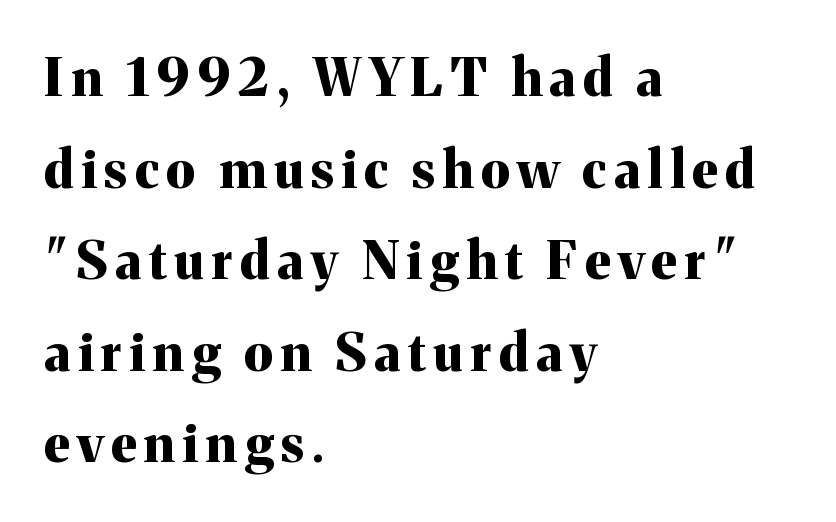
{"serif": "yes", "italic": "no", "bold": "yes", "weight": "bold", "width": "normal", "stroke_contrast": "medium", "x_height": "medium", "monospaced": "no", "underline": "no", "align": "left", "line_spacing_ratio": 1.76, "glyph_px": 52}
